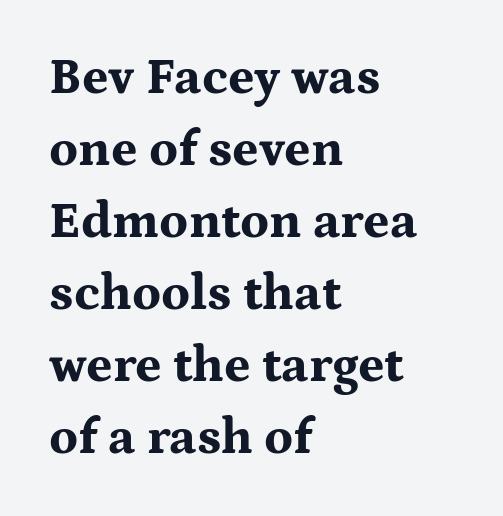
Horizontal alignment here is leftward, the default for most running prose. Words float on clear page, feet unadorned. Standard letterfit; no display-style spreading of the glyphs. Strong, thick strokes mark this as bold type. You can tell from the footed stems that serif type was used. Proportional: the letters do not fall into vertical columns.
